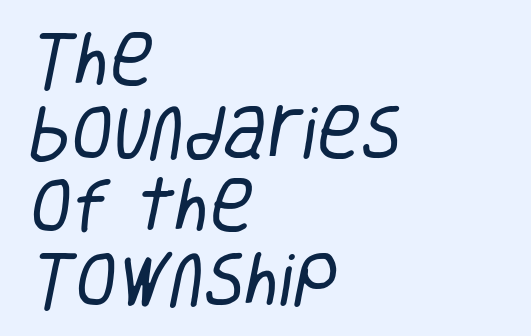
The image shows 60 px regular-weight, condensed sans-serif type; set left-aligned, line spacing 1.22x, normal letter spacing, not underlined; low stroke contrast and a large x-height.
